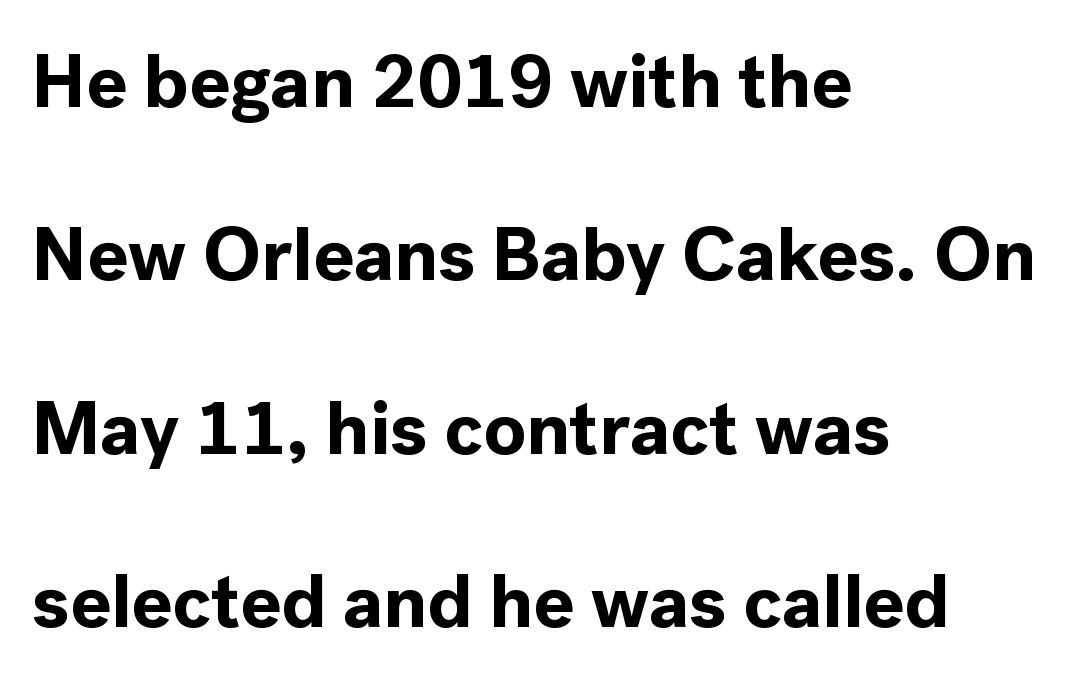
Weight: bold. Interline gaps are noticeably wide in this sample. This rendering leaves character spacing at its baseline value. Has an underline been added? It has not. I'd call this a sans setting — the letters go barefoot. A typesetter would mark this as roman, not italic.
